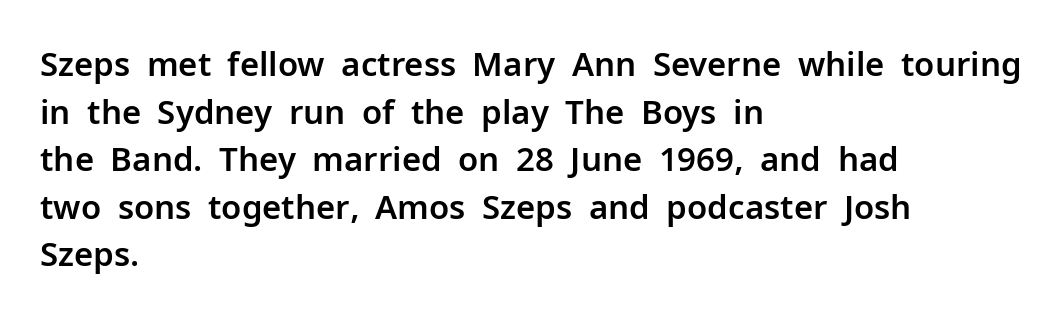
{"serif": "no", "italic": "no", "width": "normal", "stroke_contrast": "low", "x_height": "medium", "monospaced": "no", "underline": "no", "align": "left", "line_spacing": "normal", "line_spacing_ratio": 1.44, "letter_spacing": "normal", "letter_spacing_em": 0.0, "glyph_px": 33}
